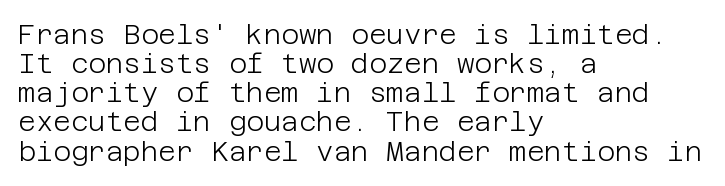
{"italic": "no", "bold": "no", "underline": "no", "align": "left", "line_spacing": "tight", "line_spacing_ratio": 1.08, "letter_spacing": "normal", "letter_spacing_em": 0.0, "glyph_px": 27}
